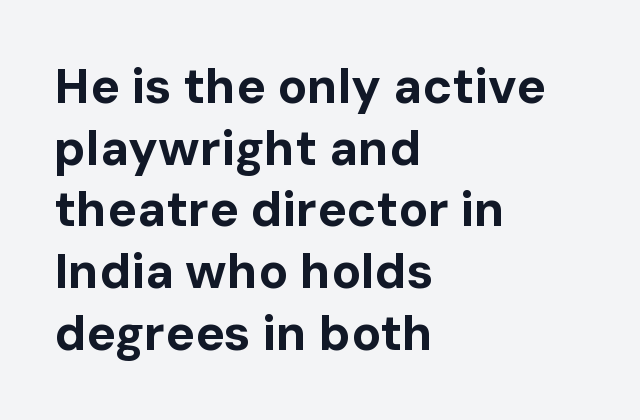
The image shows 49 px bold sans-serif type, upright; set left-aligned, normal line spacing (1.26x), normal letter spacing, not underlined; low stroke contrast and a medium x-height.
